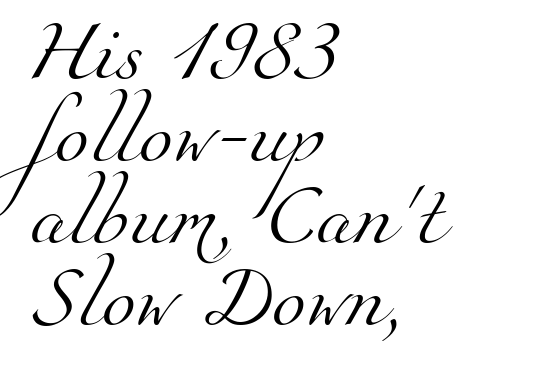
The image shows 62 px light serif type; set left-aligned, normal line spacing (1.32x), normal letter spacing, not underlined; medium stroke contrast and a small x-height.
